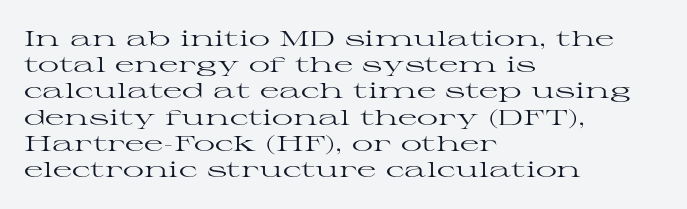
{"italic": "no", "bold": "no", "underline": "no", "align": "left", "line_spacing": "normal", "line_spacing_ratio": 1.25, "letter_spacing": "normal", "letter_spacing_em": 0.0, "glyph_px": 21}
